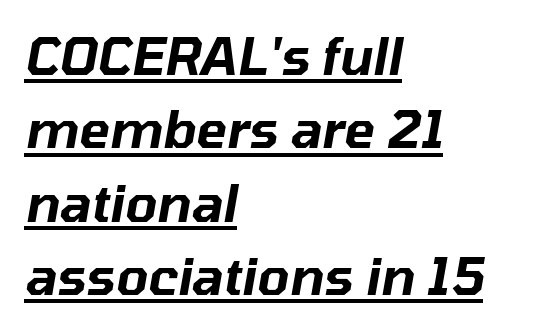
Q: Is the text italic (slanted)? A: Yes, it leans right by about 10 degrees.
Q: Is the text underlined? A: Yes.
Q: How is the paragraph aligned? A: Left-aligned.
Q: Is the spacing between letters normal or unusually wide? A: Normal.
Q: Is the spacing between lines tight, normal or loose? A: Normal.
Q: Width (condensed, normal, or wide)? A: Normal.
Q: Stroke contrast? A: Low.
Q: x-height? A: Medium.
Q: Monospaced? A: No.
